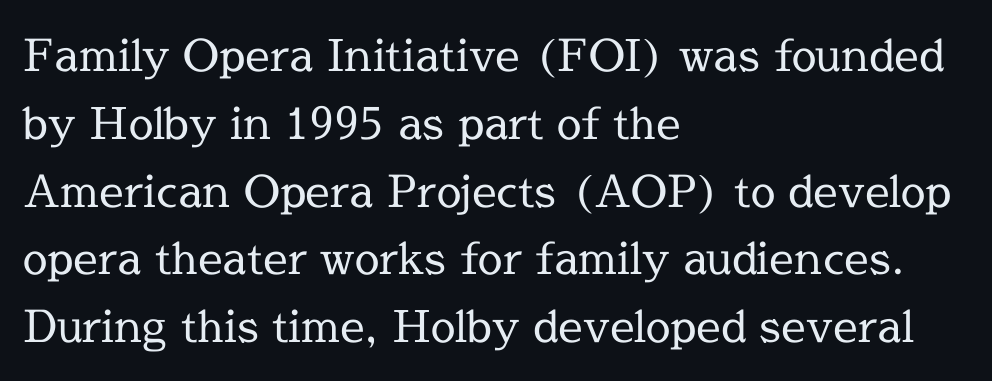
{"serif": "yes", "italic": "no", "bold": "no", "weight": "regular", "width": "normal", "x_height": "medium", "monospaced": "no", "underline": "no", "align": "left", "line_spacing": "normal", "line_spacing_ratio": 1.54, "letter_spacing": "normal", "letter_spacing_em": 0.0, "glyph_px": 44}
